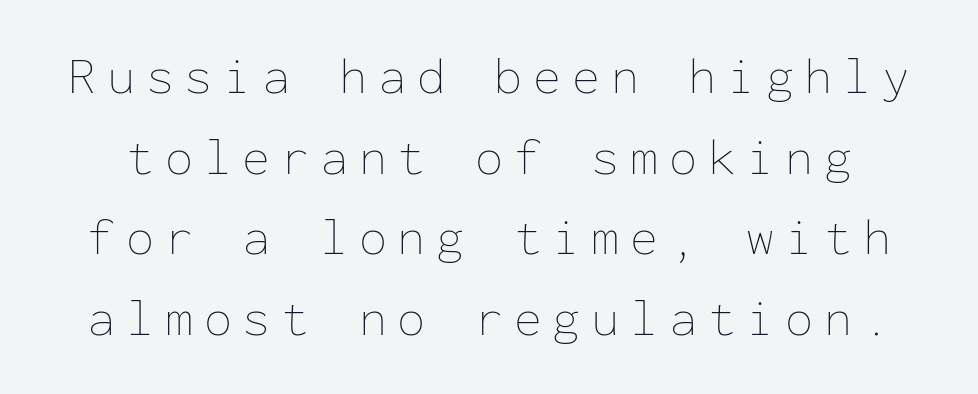
{"italic": "no", "bold": "no", "weight": "thin", "width": "normal", "stroke_contrast": "low", "x_height": "medium", "monospaced": "yes", "underline": "no", "line_spacing": "normal", "line_spacing_ratio": 1.58, "letter_spacing": "wide", "letter_spacing_em": 0.21, "glyph_px": 51}
